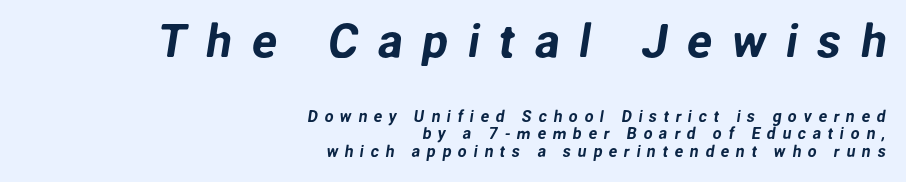
{"serif": "no", "width": "normal", "stroke_contrast": "low", "x_height": "medium", "monospaced": "no", "underline": "no", "align": "right", "line_spacing": "tight", "line_spacing_ratio": 1.09, "letter_spacing": "wide", "letter_spacing_em": 0.41, "larger_block": "first", "size_ratio": 2.94, "glyph_px": 47}
